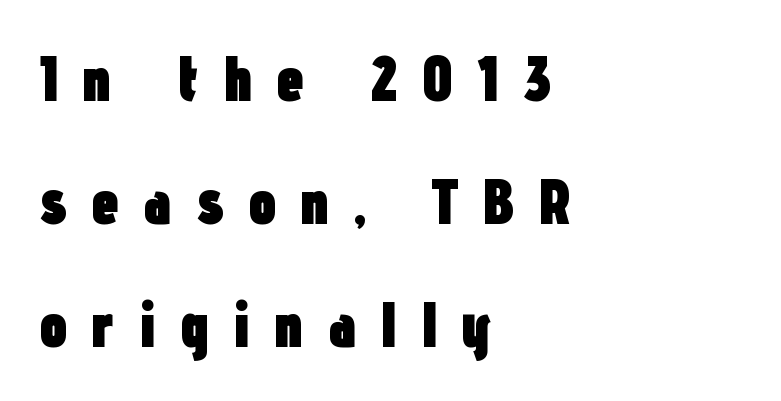
Q: Is the text bold? A: Yes.
Q: Is the text italic (slanted)? A: No, it is upright.
Q: Is the typeface a serif or a sans-serif typeface? A: Sans-serif.
Q: Is the text underlined? A: No.
Q: How is the paragraph aligned? A: Left-aligned.
Q: Is the spacing between letters normal or unusually wide? A: Unusually wide.
Q: Is the spacing between lines tight, normal or loose? A: Loose.
Q: Width (condensed, normal, or wide)? A: Condensed.
Q: Stroke contrast? A: Low.
Q: x-height? A: Medium.
Q: Monospaced? A: No.
